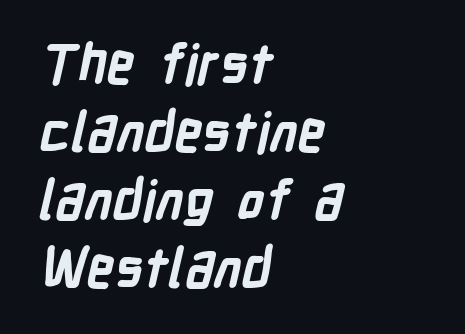
Q: Is the text bold? A: Yes.
Q: Is the typeface a serif or a sans-serif typeface? A: Sans-serif.
Q: Is the text underlined? A: No.
Q: How is the paragraph aligned? A: Left-aligned.
Q: Is the spacing between letters normal or unusually wide? A: Normal.
Q: Is the spacing between lines tight, normal or loose? A: Normal.
Q: Width (condensed, normal, or wide)? A: Condensed.
Q: Stroke contrast? A: Low.
Q: x-height? A: Medium.
Q: Monospaced? A: No.
